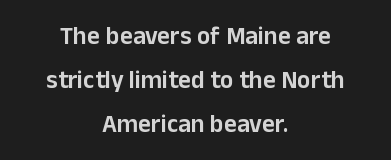
{"italic": "no", "bold": "semi", "underline": "no", "align": "center", "line_spacing_ratio": 1.76, "letter_spacing": "normal", "letter_spacing_em": 0.0, "glyph_px": 25}
